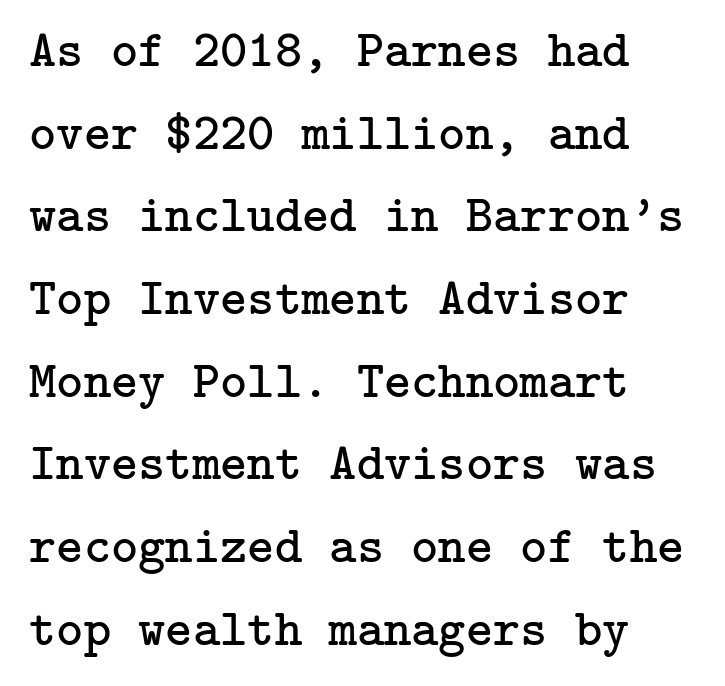
The image shows 52 px regular-weight serif type, upright; set normal line spacing (1.59x), normal letter spacing, not underlined; low stroke contrast and a medium x-height.
